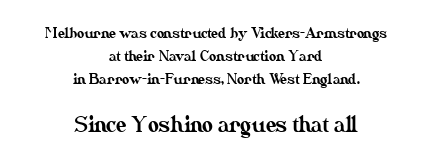
Letters rest on an invisible, unmarked baseline. Every row of glyphs is offset so its center matches the block's center. Rendered with straight, roman letterforms. If you squint, the bottom block still reads clearly — it's the larger of the two.
